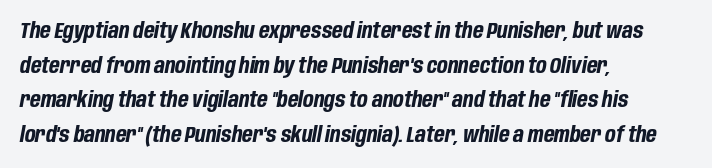
The image shows 22 px bold type, italic (leaning right); set left-aligned, normal line spacing (1.57x), normal letter spacing, not underlined.
